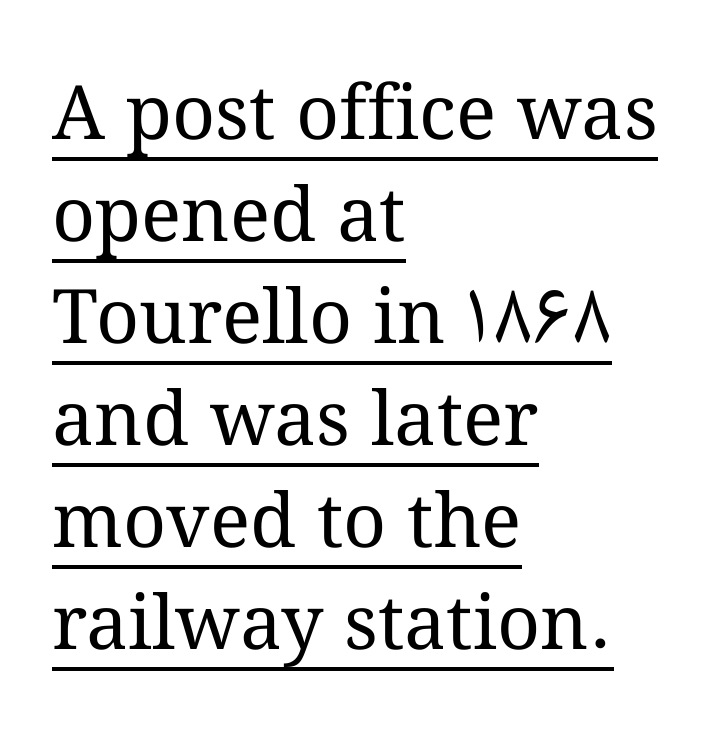
The image shows 75 px regular-weight type, upright; set left-aligned, normal line spacing (1.36x), normal letter spacing, underlined; medium stroke contrast and a medium x-height.
